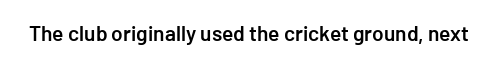
Typesetter's note: demi weight, one step under bold. The specimen omits any rule beneath the text block's lines. Is there any slant? The stems are plumb. Does extra space separate the letters? No, they use regular spacing.
